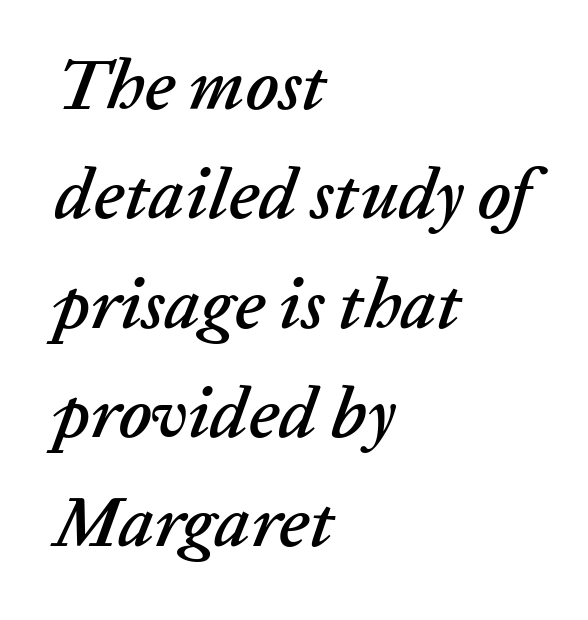
The image shows 71 px text type, italic (leaning right); set left-aligned, normal line spacing (1.54x), normal letter spacing, not underlined; low stroke contrast and a medium x-height.
